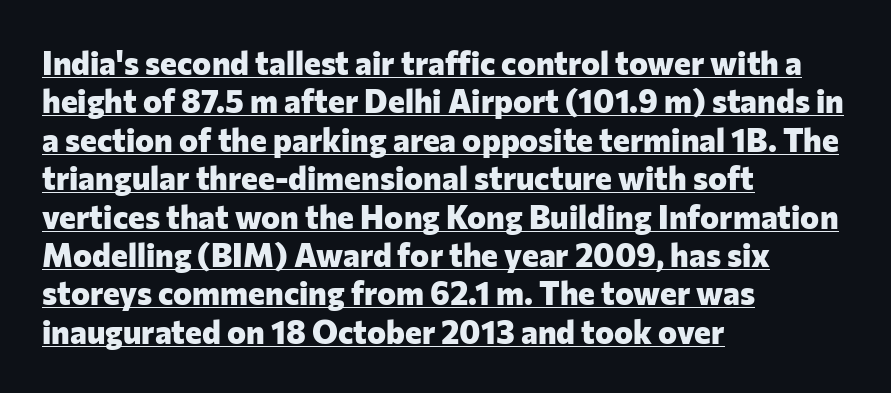
{"serif": "no", "italic": "no", "bold": "yes", "weight": "heavy", "width": "normal", "stroke_contrast": "low", "x_height": "medium", "monospaced": "no", "underline": "yes", "align": "left", "line_spacing_ratio": 1.2, "letter_spacing": "normal", "letter_spacing_em": 0.0, "glyph_px": 32}
